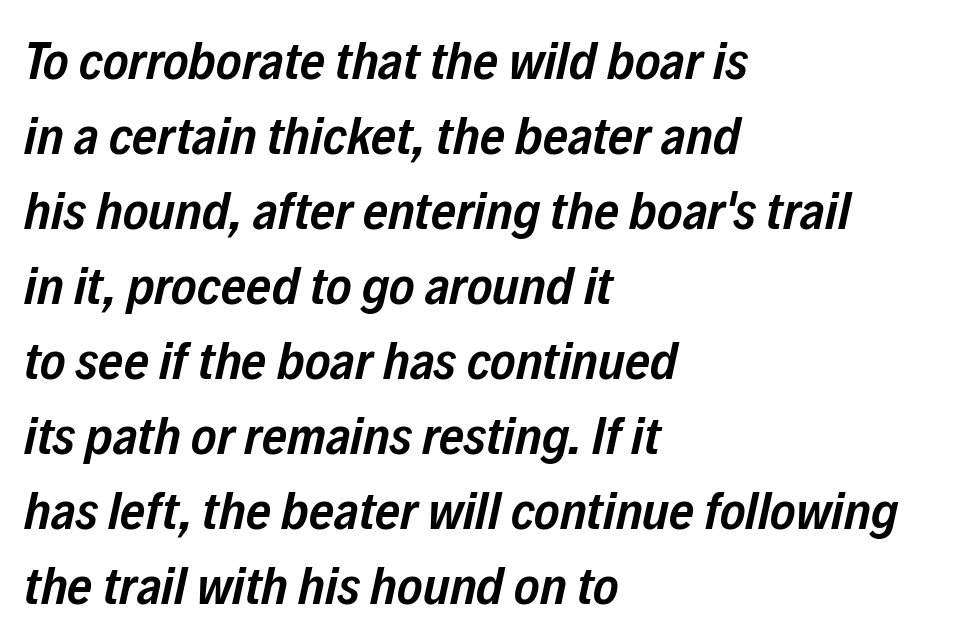
{"italic": "yes", "lean": "right", "slant_degrees": 12, "bold": "semi", "weight": "semibold", "width": "condensed", "stroke_contrast": "low", "x_height": "medium", "monospaced": "no", "underline": "no", "align": "left", "line_spacing": "normal", "line_spacing_ratio": 1.39, "letter_spacing": "normal", "letter_spacing_em": 0.0, "glyph_px": 54}
